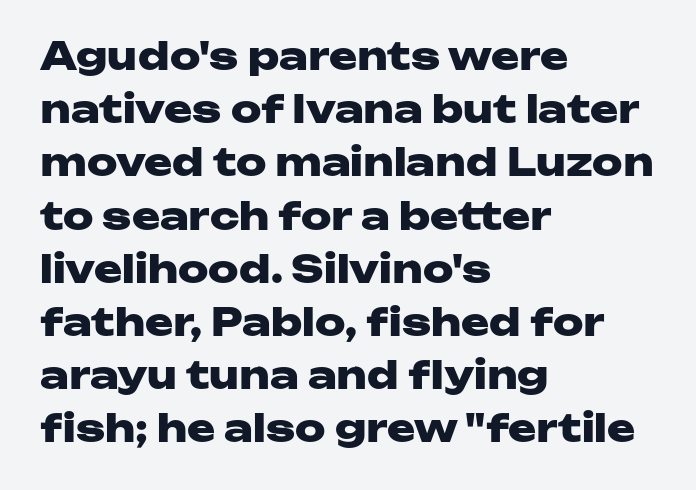
Q: Is the text bold? A: Yes.
Q: Is the text italic (slanted)? A: No, it is upright.
Q: Is the typeface a serif or a sans-serif typeface? A: Sans-serif.
Q: Is the text underlined? A: No.
Q: How is the paragraph aligned? A: Left-aligned.
Q: Is the spacing between letters normal or unusually wide? A: Normal.
Q: Is the spacing between lines tight, normal or loose? A: Normal.
Q: Width (condensed, normal, or wide)? A: Wide.
Q: Stroke contrast? A: Low.
Q: x-height? A: Medium.
Q: Monospaced? A: No.
